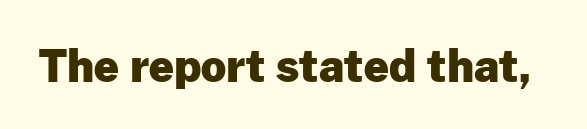
{"serif": "no", "italic": "no", "bold": "yes", "weight": "heavy", "width": "normal", "stroke_contrast": "low", "x_height": "medium", "monospaced": "no", "underline": "no", "letter_spacing": "normal", "letter_spacing_em": 0.0, "glyph_px": 44}
